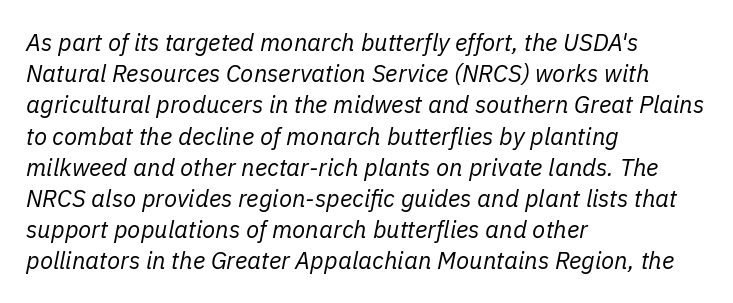
Q: Is the text bold? A: No.
Q: Is the text italic (slanted)? A: Yes, it leans right by about 11 degrees.
Q: Is the text underlined? A: No.
Q: How is the paragraph aligned? A: Left-aligned.
Q: Is the spacing between letters normal or unusually wide? A: Normal.
Q: Is the spacing between lines tight, normal or loose? A: Normal.
